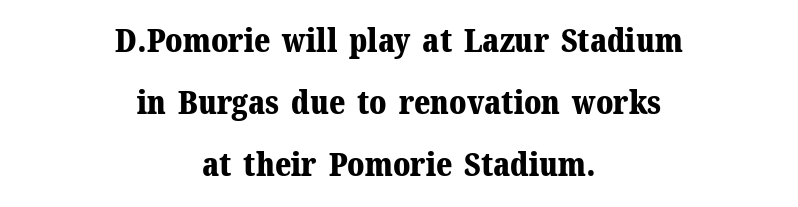
The line texture is even and compact thanks to regular tracking. To sum up the face: it has serifs. The passage is arranged like a title page — every line centered. The passage shown is emphatically bold. Looks like regular typesetting: each glyph gets only the width it needs.
